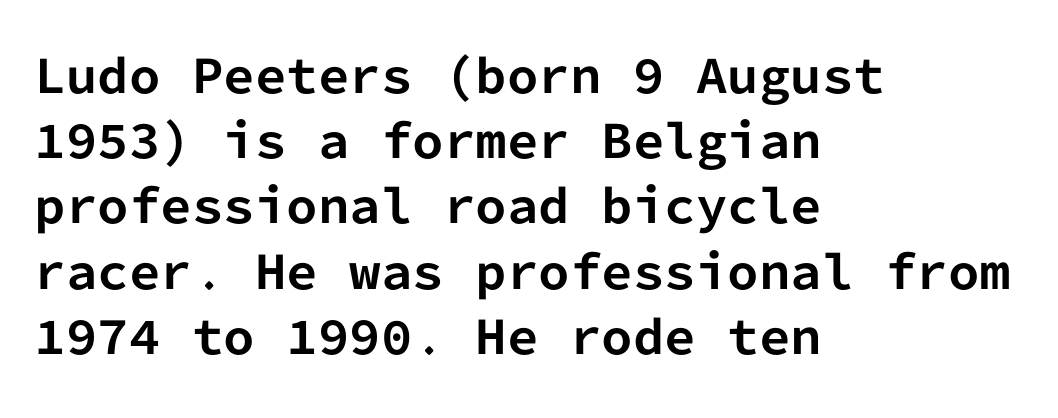
{"serif": "no", "italic": "no", "bold": "yes", "weight": "bold", "width": "normal", "stroke_contrast": "low", "x_height": "medium", "monospaced": "yes", "underline": "no", "align": "left", "line_spacing": "normal", "line_spacing_ratio": 1.45, "letter_spacing": "normal", "letter_spacing_em": 0.0, "glyph_px": 45}
